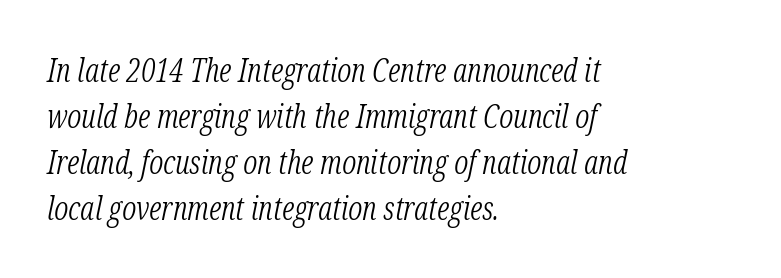
{"serif": "yes", "italic": "yes", "lean": "right", "slant_degrees": 12, "bold": "no", "weight": "light", "width": "condensed", "stroke_contrast": "low", "x_height": "medium", "monospaced": "no", "underline": "no", "align": "left", "line_spacing": "normal", "line_spacing_ratio": 1.44, "letter_spacing": "normal", "letter_spacing_em": 0.0, "glyph_px": 32}
